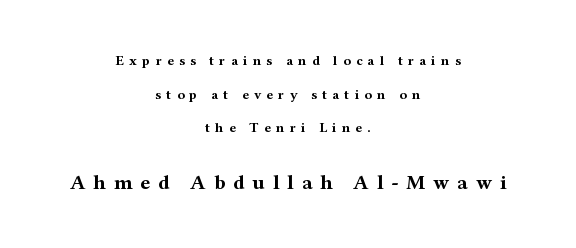
Q: Is the text bold? A: Yes.
Q: Is the text italic (slanted)? A: No, it is upright.
Q: Is the text underlined? A: No.
Q: How is the paragraph aligned? A: Centered.
Q: Is the spacing between letters normal or unusually wide? A: Unusually wide.
Q: Is the spacing between lines tight, normal or loose? A: Loose.
Q: Which block of text is set in a larger size, the first (top) or the second (bottom)? A: The second (bottom) one.
